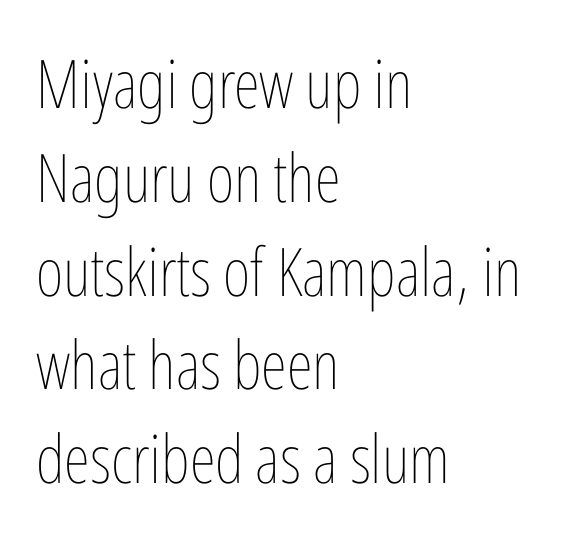
Q: Is the text bold? A: No.
Q: Is the text italic (slanted)? A: No, it is upright.
Q: Is the text underlined? A: No.
Q: How is the paragraph aligned? A: Left-aligned.
Q: Is the spacing between letters normal or unusually wide? A: Normal.
Q: Is the spacing between lines tight, normal or loose? A: Normal.
Q: Width (condensed, normal, or wide)? A: Condensed.
Q: Stroke contrast? A: Low.
Q: x-height? A: Medium.
Q: Monospaced? A: No.
